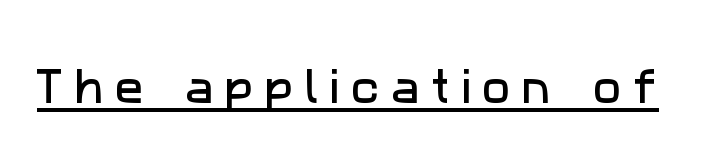
The image shows 38 px sans-serif type; set unusually wide letter spacing (+0.3 em), underlined; low stroke contrast and a medium x-height.
